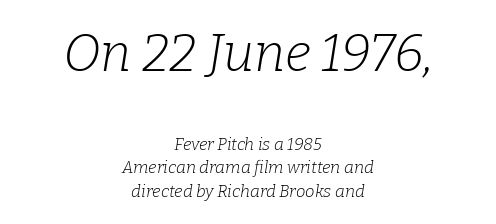
Q: Is the text bold? A: No.
Q: Is the text italic (slanted)? A: Yes, it leans right by about 9 degrees.
Q: Is the typeface a serif or a sans-serif typeface? A: Serif.
Q: Is the text underlined? A: No.
Q: How is the paragraph aligned? A: Centered.
Q: Is the spacing between letters normal or unusually wide? A: Normal.
Q: Is the spacing between lines tight, normal or loose? A: Normal.
Q: Which block of text is set in a larger size, the first (top) or the second (bottom)? A: The first (top) one.
Q: Width (condensed, normal, or wide)? A: Normal.
Q: Stroke contrast? A: Low.
Q: x-height? A: Medium.
Q: Monospaced? A: No.
